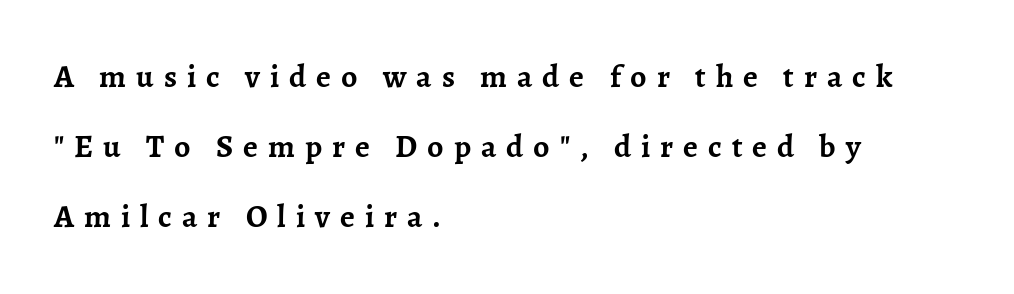
The image shows 32 px semibold serif type, upright; set left-aligned, loose line spacing (2.19x), unusually wide letter spacing (+0.31 em), not underlined; low stroke contrast and a medium x-height.
